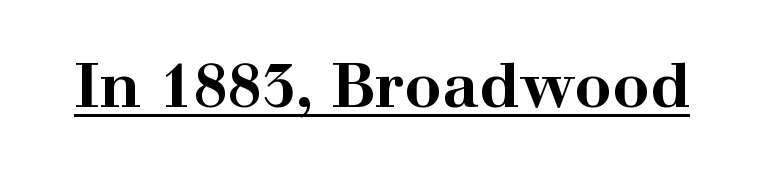
The image shows 62 px bold, wide serif type, upright; set normal letter spacing, underlined; high stroke contrast and a medium x-height.
